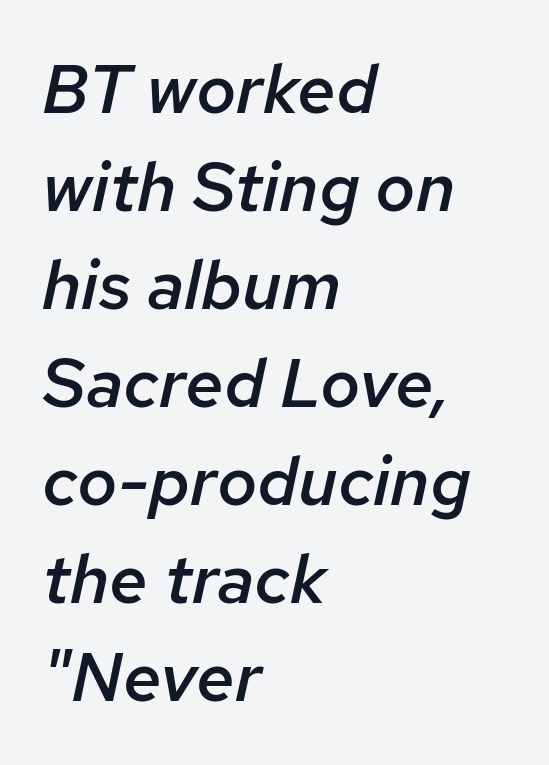
Q: Is the text bold? A: Semi-bold.
Q: Is the text italic (slanted)? A: Yes, it leans right by about 12 degrees.
Q: Is the text underlined? A: No.
Q: How is the paragraph aligned? A: Left-aligned.
Q: Is the spacing between letters normal or unusually wide? A: Normal.
Q: Is the spacing between lines tight, normal or loose? A: Normal.
Q: Width (condensed, normal, or wide)? A: Normal.
Q: Stroke contrast? A: Low.
Q: x-height? A: Medium.
Q: Monospaced? A: No.
